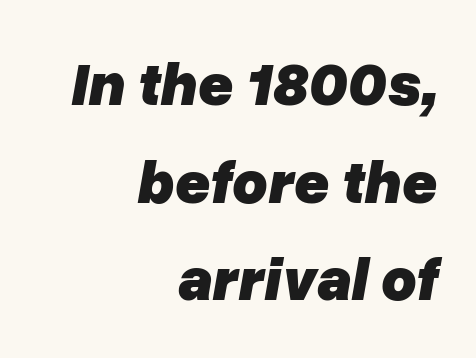
The image shows 61 px heavy type, italic (leaning right); set right-aligned, normal line spacing (1.6x), normal letter spacing, not underlined; low stroke contrast and a medium x-height.
